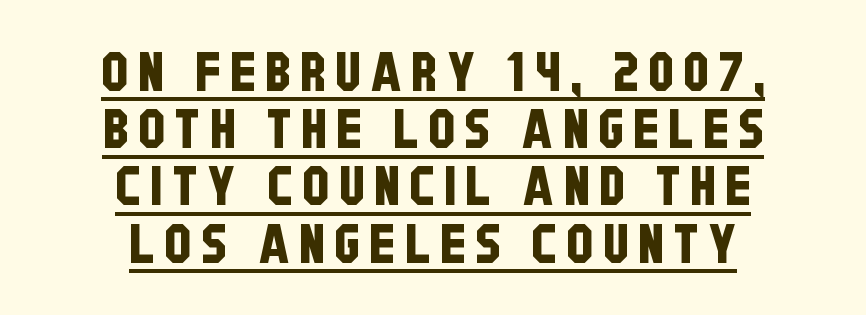
{"serif": "no", "width": "condensed", "stroke_contrast": "low", "x_height": "large", "monospaced": "no", "underline": "yes", "align": "center", "line_spacing": "tight", "line_spacing_ratio": 1.06, "glyph_px": 54}
